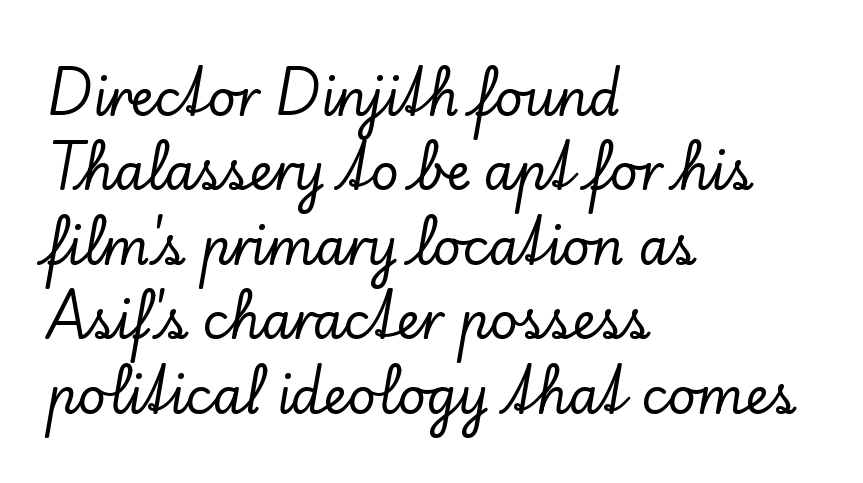
Q: Is the text italic (slanted)? A: Yes.
Q: Is the typeface a serif or a sans-serif typeface? A: Serif.
Q: Is the text underlined? A: No.
Q: How is the paragraph aligned? A: Left-aligned.
Q: Is the spacing between letters normal or unusually wide? A: Normal.
Q: Is the spacing between lines tight, normal or loose? A: Normal.
Q: Width (condensed, normal, or wide)? A: Normal.
Q: Stroke contrast? A: Low.
Q: x-height? A: Small.
Q: Monospaced? A: No.
